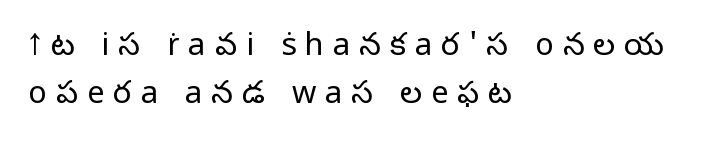
The passage is arranged the way most books set body copy — flush left. Words float on clear page, feet unadorned. The passage shown has open, widely tracked lettering throughout. What's the leading like? Ordinary, nothing unusual.
